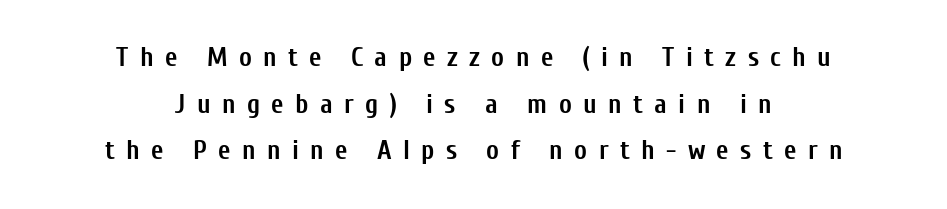
Q: Is the text bold? A: Yes.
Q: Is the text italic (slanted)? A: No, it is upright.
Q: Is the text underlined? A: No.
Q: How is the paragraph aligned? A: Centered.
Q: Is the spacing between letters normal or unusually wide? A: Unusually wide.
